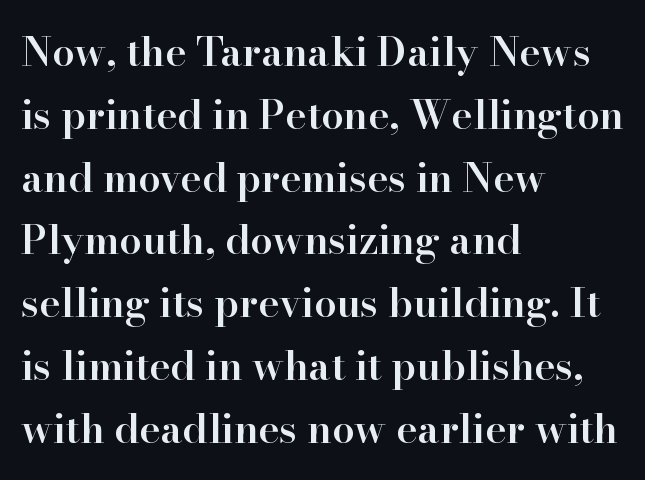
{"serif": "yes", "italic": "no", "bold": "semi", "weight": "semibold", "width": "normal", "stroke_contrast": "high", "x_height": "small", "monospaced": "no", "underline": "no", "align": "left", "line_spacing": "normal", "line_spacing_ratio": 1.57, "letter_spacing": "normal", "letter_spacing_em": 0.0, "glyph_px": 40}
